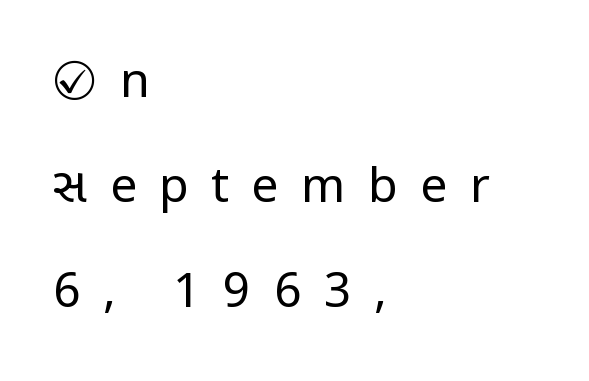
{"serif": "no", "italic": "no", "bold": "no", "weight": "regular", "width": "condensed", "stroke_contrast": "low", "underline": "no", "align": "left", "line_spacing": "loose", "line_spacing_ratio": 2.19, "letter_spacing": "wide", "letter_spacing_em": 0.47, "glyph_px": 48}
